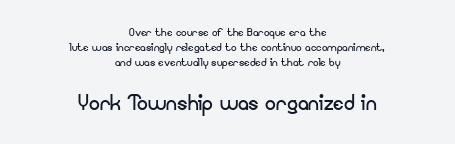
{"italic": "no", "bold": "no", "underline": "no", "align": "center", "line_spacing": "tight", "line_spacing_ratio": 1.08, "letter_spacing": "normal", "letter_spacing_em": 0.0, "larger_block": "second", "size_ratio": 1.93, "glyph_px": 27}
